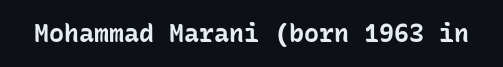
Q: Is the text bold? A: Yes.
Q: Is the text italic (slanted)? A: No, it is upright.
Q: Is the text underlined? A: No.
Q: Is the spacing between letters normal or unusually wide? A: Normal.
